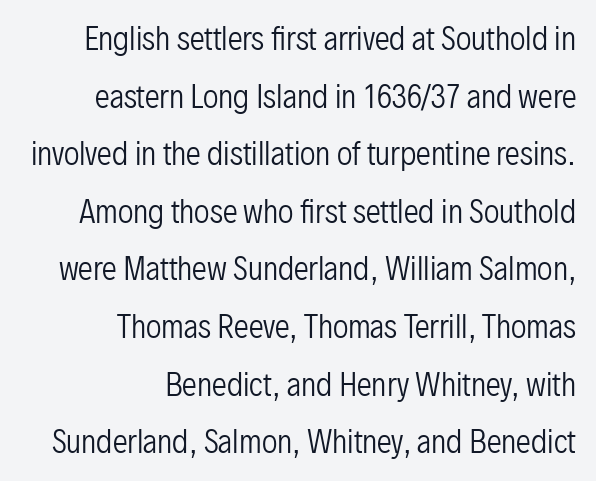
Q: Is the text bold? A: No.
Q: Is the text italic (slanted)? A: No, it is upright.
Q: Is the typeface a serif or a sans-serif typeface? A: Sans-serif.
Q: Is the text underlined? A: No.
Q: How is the paragraph aligned? A: Right-aligned.
Q: Is the spacing between letters normal or unusually wide? A: Normal.
Q: Is the spacing between lines tight, normal or loose? A: Loose.
Q: Width (condensed, normal, or wide)? A: Condensed.
Q: Stroke contrast? A: Low.
Q: x-height? A: Medium.
Q: Monospaced? A: No.
